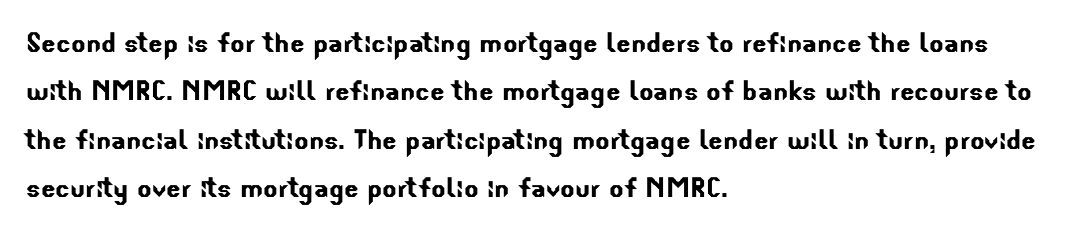
{"serif": "no", "width": "normal", "stroke_contrast": "low", "x_height": "small", "monospaced": "no", "underline": "no", "align": "left", "line_spacing": "normal", "line_spacing_ratio": 1.42, "letter_spacing": "normal", "letter_spacing_em": 0.0, "glyph_px": 34}
